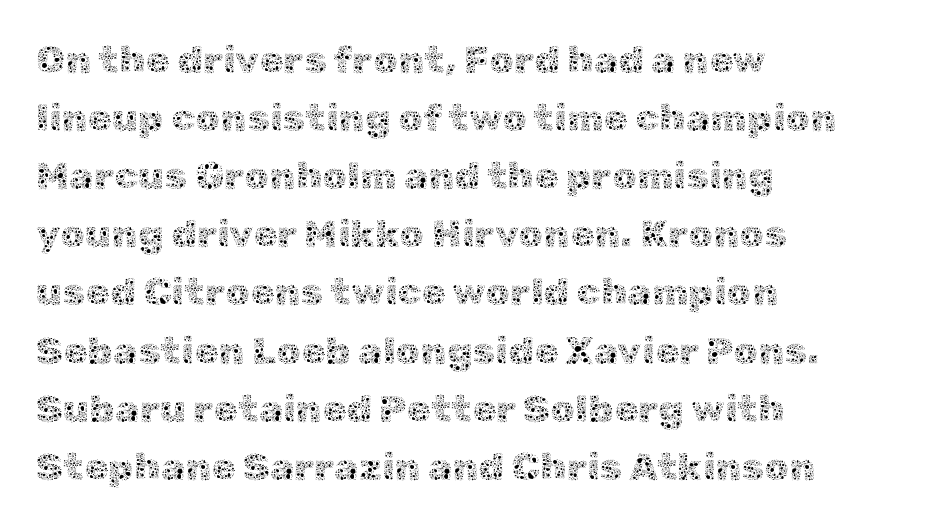
The line-height multiplier appears to be the usual default. Is the block centered? No — it sits flush against the left margin. Posture: straight, roman, zero tilt. Counters stay open thanks to moderate or lighter strokes.
